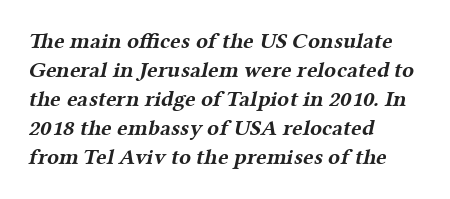
All the whitespace from short lines collects on the right. Honestly, the letter spacing is just normal — you wouldn't notice it. Strokes here are thick enough to call this a true bold. Evenly set lines give the paragraph a standard silhouette. The space beneath each line is pristine and unruled.
